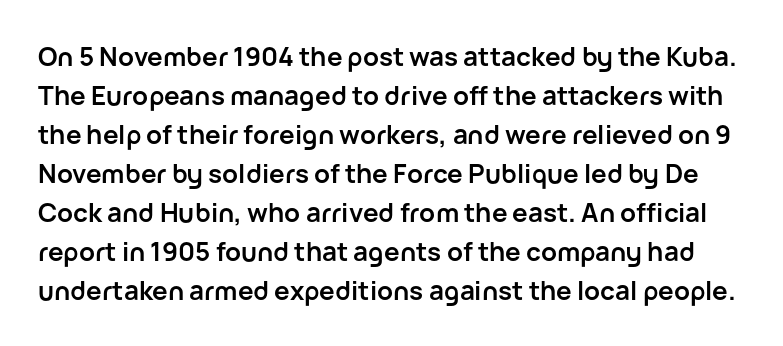
Baseline-to-baseline distance is the conventional proportion of letter height. How are the letters spaced? Ordinarily, with no added tracking. Beneath every word, the page is bare. These words are printed bold, with thick strokes throughout.
